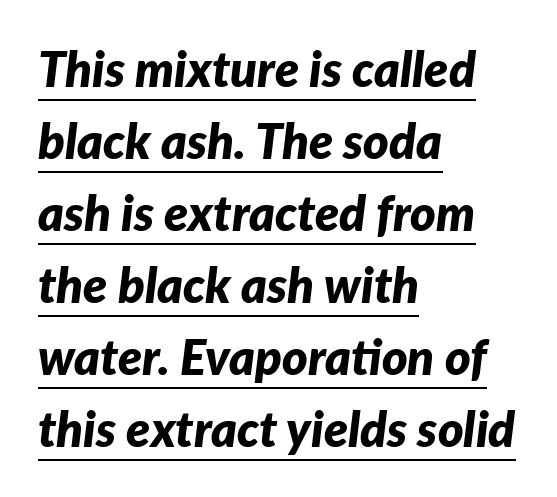
The image shows 49 px bold type, italic (leaning right); set left-aligned, normal line spacing (1.47x), normal letter spacing, underlined; low stroke contrast and a medium x-height.
